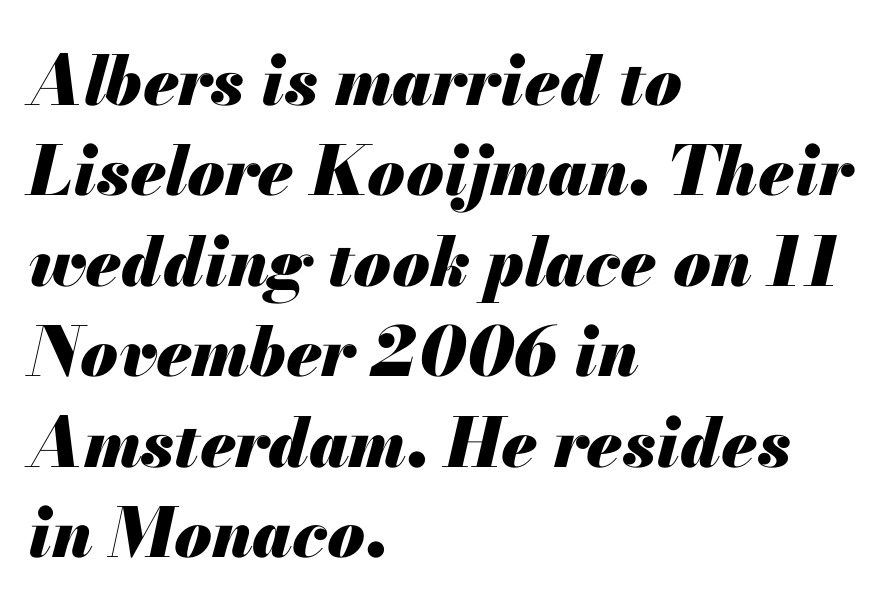
Successive baselines arrive at the customary interval. Compared with an ordinary text face, these strokes are far heavier — a full bold. Varying glyph widths throughout — classic text-font behaviour. Layout note: lines flush left. Has an underline been added? It has not.
